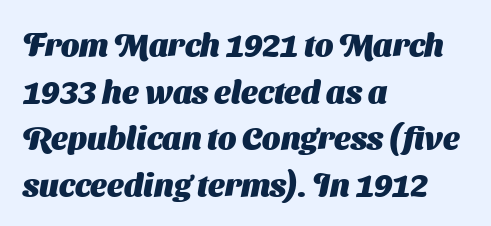
No feet cap the strokes, marking this as sans-serif type. Rule under the text: the space is simply empty. Honestly, the row spacing looks completely unremarkable. Character widths vary here, with narrow letters taking less room than wide ones. Letter spacing: default.
